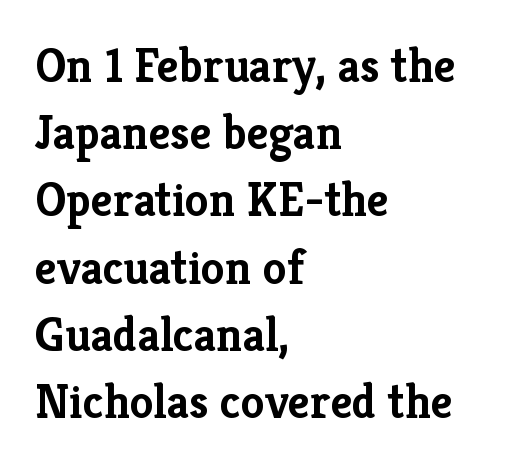
Is this a fixed-width face? No — the glyphs have proportional, varying widths. The letters stand straight up with perfectly vertical stems. Tracking value appears to be zero — textbook default spacing. A typesetter would call this leading conventional body-copy spacing. The specimen omits any rule beneath the text block's lines. Serifs: yes, visible at the terminals of the letterforms.
